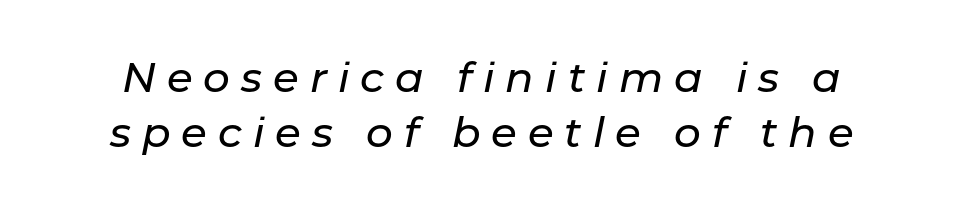
The glyphs are unaccompanied by any horizontal stroke below them. Interline gaps are of average width in this sample. The letters advance in unequal steps, a hallmark of proportional type. The line texture is sparse and dotted thanks to wide tracking.
